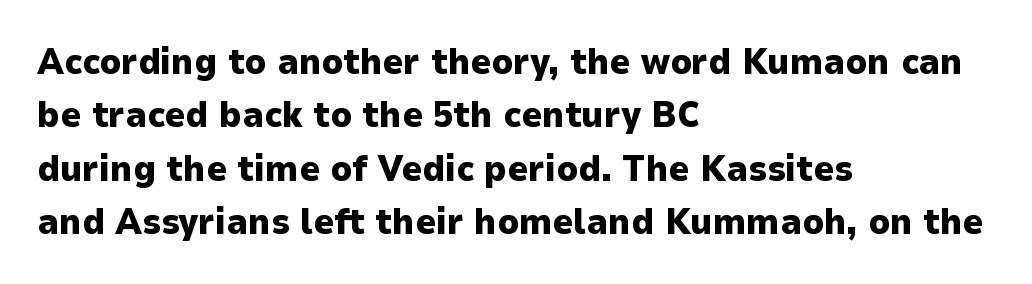
{"serif": "no", "italic": "no", "bold": "yes", "weight": "heavy", "width": "normal", "stroke_contrast": "low", "x_height": "medium", "monospaced": "no", "underline": "no", "align": "left", "line_spacing": "normal", "line_spacing_ratio": 1.48, "letter_spacing": "normal", "letter_spacing_em": 0.0, "glyph_px": 36}
